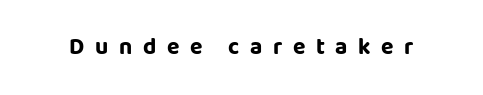
Q: Is the text bold? A: Yes.
Q: Is the text italic (slanted)? A: No, it is upright.
Q: Is the text underlined? A: No.
Q: Is the spacing between letters normal or unusually wide? A: Unusually wide.
